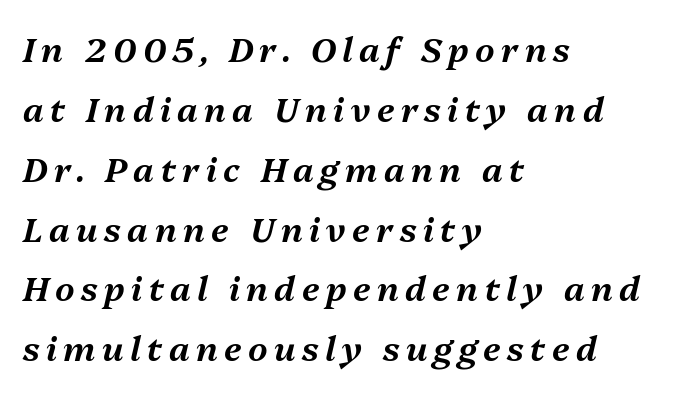
The passage is arranged the way most books set body copy — flush left. The rendering applies a slant to the glyphs. Do the characters align in a grid? No, the font is proportional. Check under the words: just untouched page.
